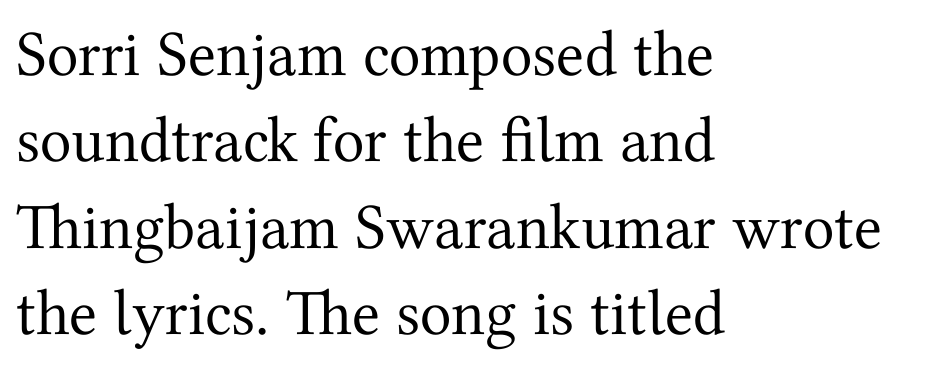
The characters are drawn with everyday or finer stroke widths. Here the designer chose a conventional face with non-uniform glyph widths. Bare-footed words on every line. Does the lettering tilt? It doesn't — this is upright.
